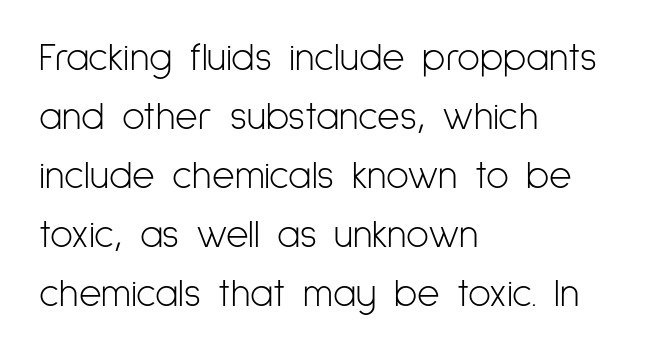
Q: Is the text bold? A: No.
Q: Is the text italic (slanted)? A: No, it is upright.
Q: Is the typeface a serif or a sans-serif typeface? A: Sans-serif.
Q: Is the text underlined? A: No.
Q: How is the paragraph aligned? A: Left-aligned.
Q: Is the spacing between letters normal or unusually wide? A: Normal.
Q: Is the spacing between lines tight, normal or loose? A: Normal.
Q: Width (condensed, normal, or wide)? A: Condensed.
Q: Stroke contrast? A: Low.
Q: x-height? A: Medium.
Q: Monospaced? A: No.
